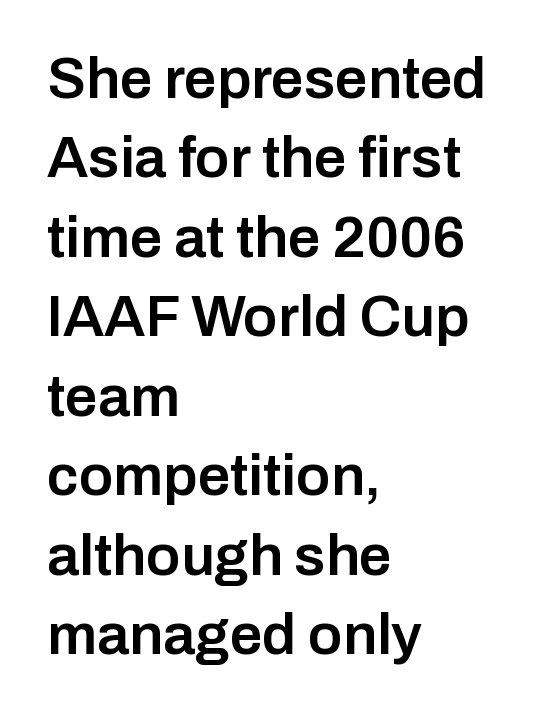
The image shows 58 px semibold sans-serif type, upright; set left-aligned, normal line spacing (1.37x), normal letter spacing, not underlined; low stroke contrast and a medium x-height.
